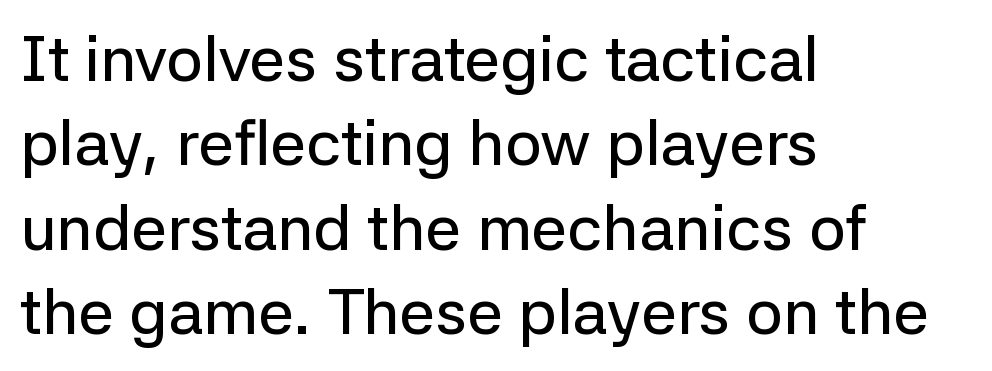
This is the regular roman posture of the typeface. To sum up the face: it is a sans, with no serifs. The gap between lines stays unmarked. Is this a fixed-width face? No — the glyphs have proportional, varying widths. A typesetter would call this zero additional tracking.
